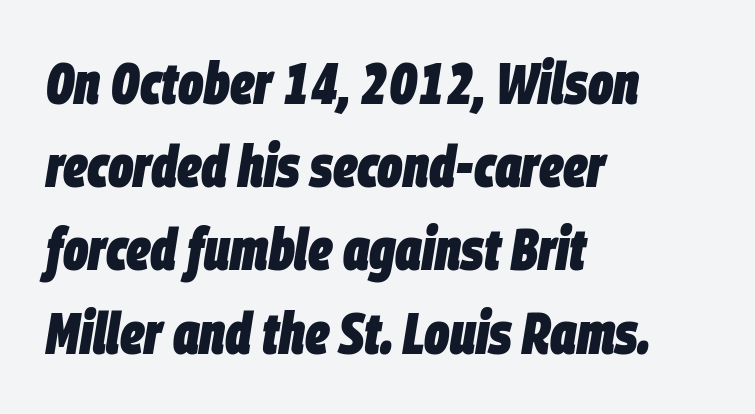
The letters advance in unequal steps, a hallmark of proportional type. Regarding leading, the lines here are spaced in the standard way. How heavy is the stroke? Heavy — this is a bold. Unmarked baselines from the first word to the last. Would a proofreader flag this as italicized? Yes. Characters follow at the spacing the type designer built in.
